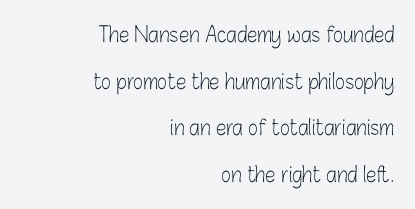
Q: Is the text bold? A: No.
Q: Is the text italic (slanted)? A: No, it is upright.
Q: Is the text underlined? A: No.
Q: How is the paragraph aligned? A: Right-aligned.
Q: Is the spacing between letters normal or unusually wide? A: Normal.
Q: Is the spacing between lines tight, normal or loose? A: Loose.
